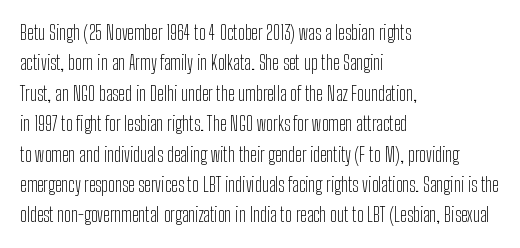
Q: Is the text bold? A: No.
Q: Is the text italic (slanted)? A: No, it is upright.
Q: Is the text underlined? A: No.
Q: How is the paragraph aligned? A: Left-aligned.
Q: Is the spacing between letters normal or unusually wide? A: Normal.
Q: Is the spacing between lines tight, normal or loose? A: Normal.
